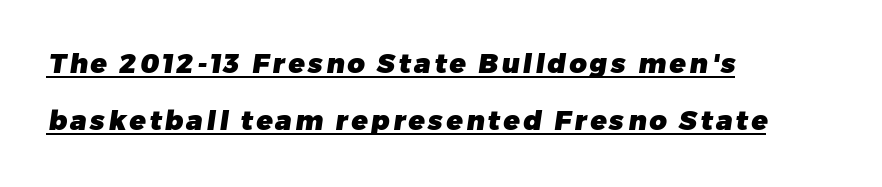
Q: Is the text bold? A: Yes.
Q: Is the text underlined? A: Yes.
Q: How is the paragraph aligned? A: Left-aligned.
Q: Is the spacing between lines tight, normal or loose? A: Loose.
